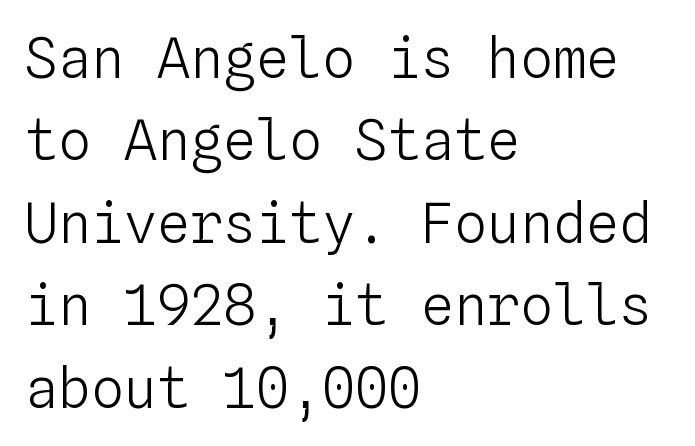
The image shows 55 px light type, upright, monospaced; set left-aligned, normal line spacing (1.5x), normal letter spacing, not underlined; low stroke contrast and a medium x-height.
